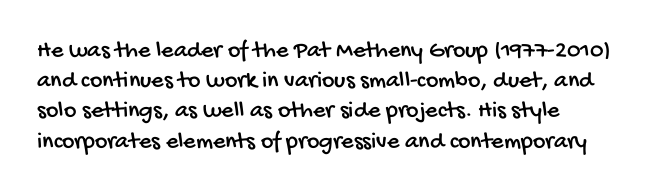
Each new line begins a customary step beneath the previous one. This rendering features lettering with no underline. This rendering uses left alignment, leaving the right contour irregular. How are the letters spaced? Ordinarily, with no added tracking.
